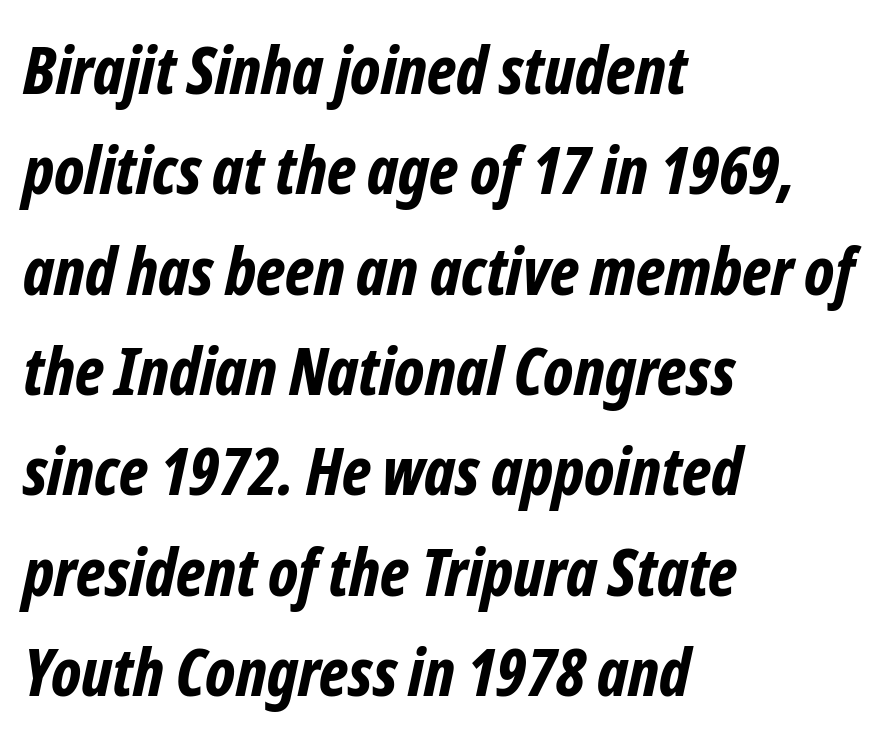
{"italic": "yes", "lean": "right", "slant_degrees": 12, "bold": "yes", "weight": "bold", "width": "condensed", "stroke_contrast": "low", "x_height": "medium", "monospaced": "no", "underline": "no", "align": "left", "line_spacing": "normal", "line_spacing_ratio": 1.52, "letter_spacing": "normal", "letter_spacing_em": 0.0, "glyph_px": 66}
